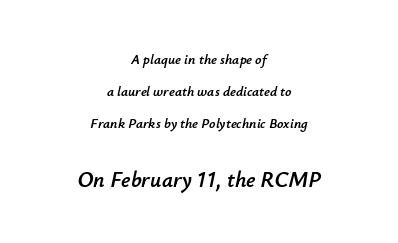
Q: Is the text italic (slanted)? A: Yes, it leans right by about 12 degrees.
Q: Is the text underlined? A: No.
Q: How is the paragraph aligned? A: Centered.
Q: Is the spacing between letters normal or unusually wide? A: Normal.
Q: Is the spacing between lines tight, normal or loose? A: Loose.
Q: Which block of text is set in a larger size, the first (top) or the second (bottom)? A: The second (bottom) one.
